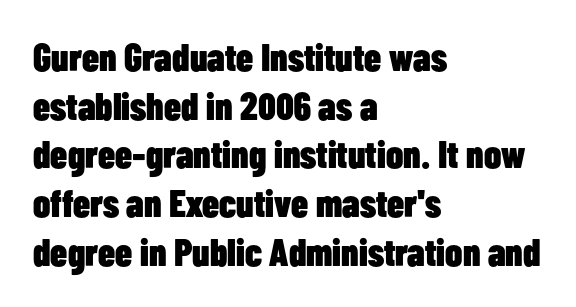
If you drew a ruler down the left edge, every line would touch it. The type is set solid horizontally, with unmodified tracking. Does the weight exceed regular? Yes, all the way to bold. Letterform terminals end flat and unadorned throughout the passage. Just letters on the line, the space beneath them empty.
